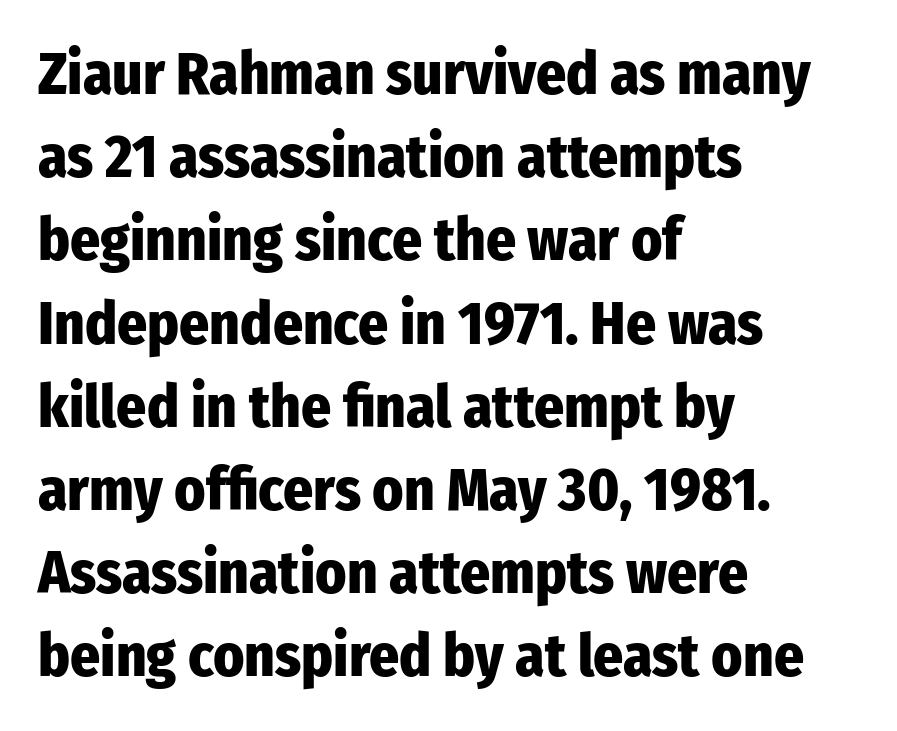
Q: Is the text bold? A: Yes.
Q: Is the text italic (slanted)? A: No, it is upright.
Q: Is the typeface a serif or a sans-serif typeface? A: Sans-serif.
Q: Is the text underlined? A: No.
Q: How is the paragraph aligned? A: Left-aligned.
Q: Is the spacing between letters normal or unusually wide? A: Normal.
Q: Is the spacing between lines tight, normal or loose? A: Normal.
Q: Width (condensed, normal, or wide)? A: Condensed.
Q: Stroke contrast? A: Low.
Q: x-height? A: Medium.
Q: Monospaced? A: No.
